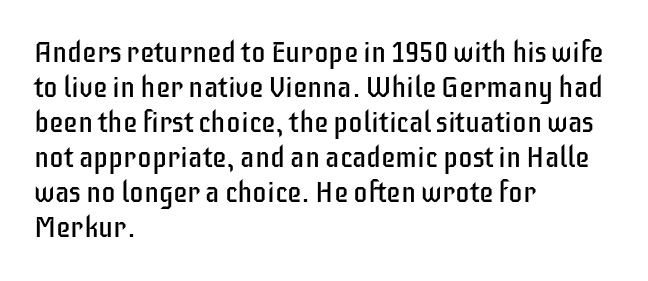
The image shows 29 px regular-weight, condensed sans-serif type, upright; set left-aligned, line spacing 1.21x, normal letter spacing, not underlined; low stroke contrast and a large x-height.
